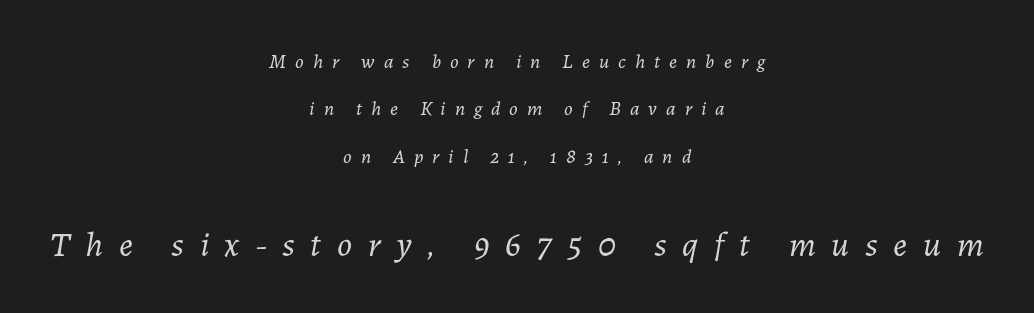
{"italic": "yes", "lean": "right", "slant_degrees": 7, "bold": "no", "weight": "light", "width": "normal", "stroke_contrast": "low", "x_height": "medium", "monospaced": "no", "underline": "no", "align": "center", "line_spacing": "loose", "line_spacing_ratio": 2.37, "letter_spacing": "wide", "letter_spacing_em": 0.45, "larger_block": "second", "size_ratio": 1.75, "glyph_px": 35}
